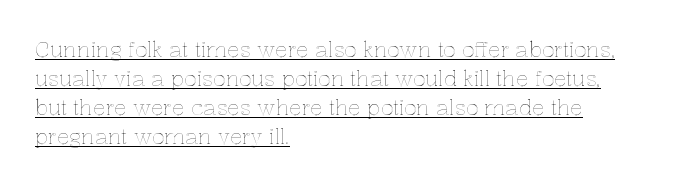
Is the block centered? No — it sits flush against the left margin. The lines sit at an ordinary, default distance from one another. When letters stand straight like this, we call the style roman or upright. In designer terms, the underline attribute is active on this setting. Nobody touched the tracking dial on this one.
